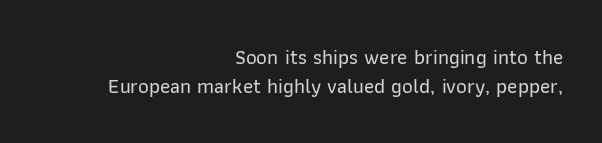
The image shows 21 px text type, upright; set right-aligned, normal line spacing (1.39x), normal letter spacing, not underlined.
